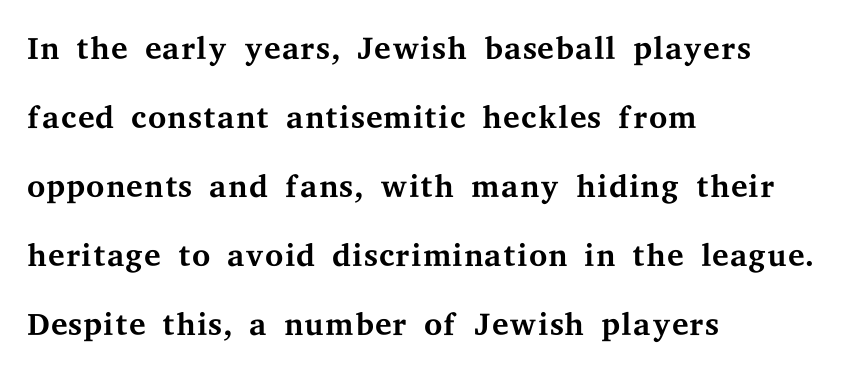
The font is comparable to plain body text, perhaps lighter. Regarding leading, the lines here are spaced in the standard way. The typesetter chose a ragged-right arrangement here. In terms of posture, this sample is upright. A typesetter would label this face a serif. The glyphs are unaccompanied by any horizontal stroke below them.
